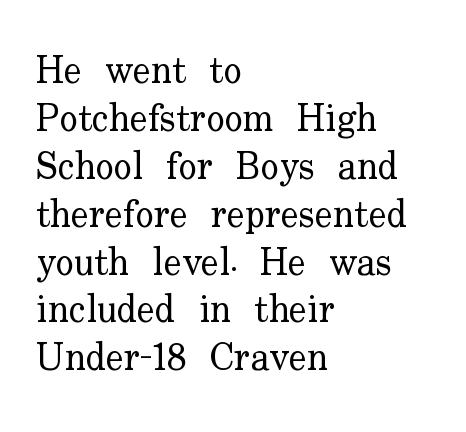
The image shows 38 px regular-weight serif type, upright; set left-aligned, normal line spacing (1.26x), normal letter spacing, not underlined; low stroke contrast and a small x-height.
